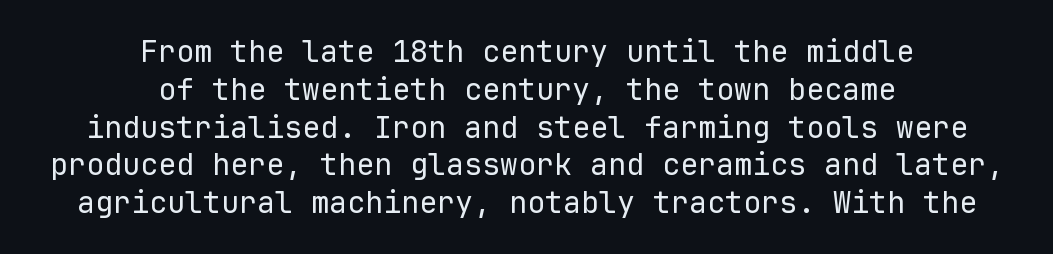
{"serif": "no", "italic": "no", "bold": "no", "weight": "regular", "width": "normal", "stroke_contrast": "low", "x_height": "medium", "monospaced": "yes", "underline": "no", "align": "center", "line_spacing": "normal", "line_spacing_ratio": 1.26, "letter_spacing": "normal", "letter_spacing_em": 0.0, "glyph_px": 30}
